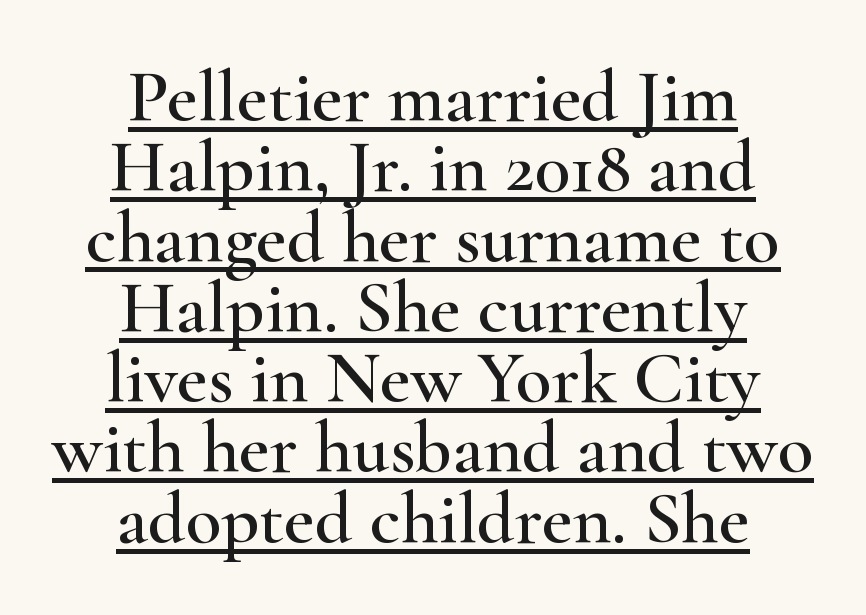
The image shows 74 px wide serif type, upright; set centered, tight line spacing (0.95x), normal letter spacing, underlined; high stroke contrast and a small x-height.
